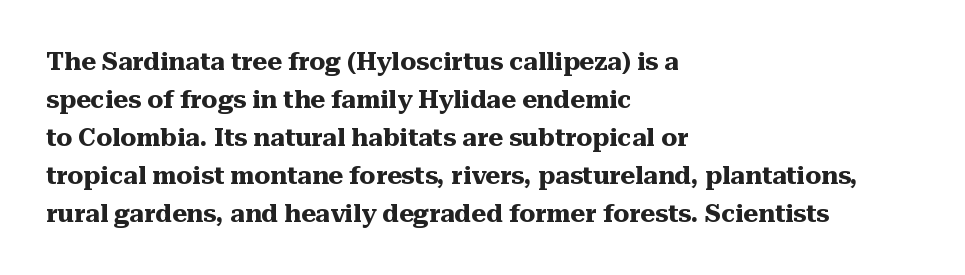
The image shows 25 px bold type, upright; set left-aligned, normal line spacing (1.52x), normal letter spacing, not underlined.
